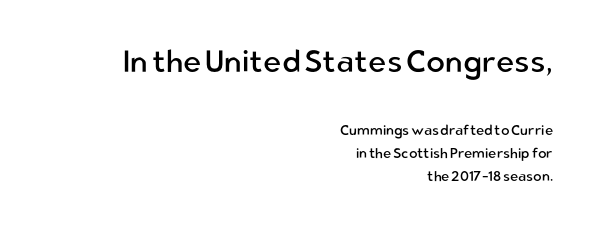
The image shows 31 px regular-weight sans-serif type, upright; set right-aligned, normal line spacing (1.65x), normal letter spacing, not underlined; the first (top) block is 2.21x larger; low stroke contrast and a medium x-height.
